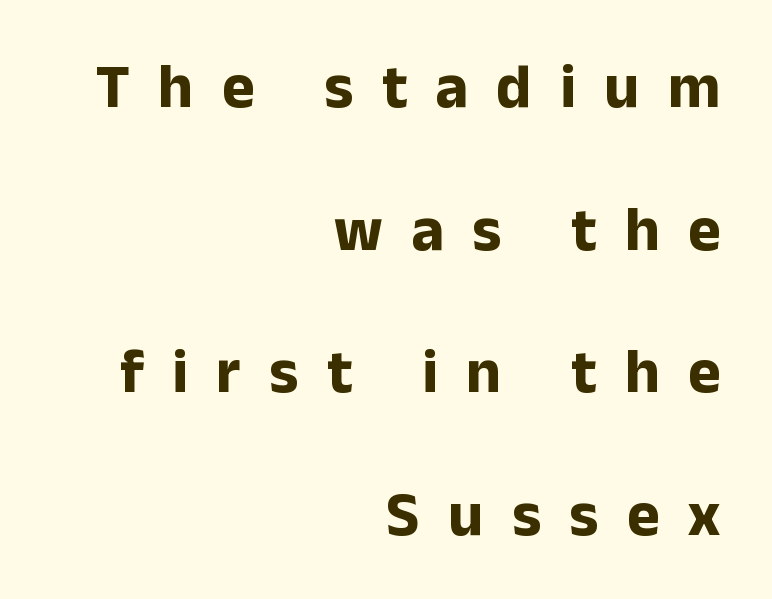
Q: Is the text bold? A: Yes.
Q: Is the text italic (slanted)? A: No, it is upright.
Q: Is the typeface a serif or a sans-serif typeface? A: Sans-serif.
Q: Is the text underlined? A: No.
Q: How is the paragraph aligned? A: Right-aligned.
Q: Is the spacing between letters normal or unusually wide? A: Unusually wide.
Q: Is the spacing between lines tight, normal or loose? A: Loose.
Q: Width (condensed, normal, or wide)? A: Normal.
Q: Stroke contrast? A: Low.
Q: x-height? A: Medium.
Q: Monospaced? A: No.
